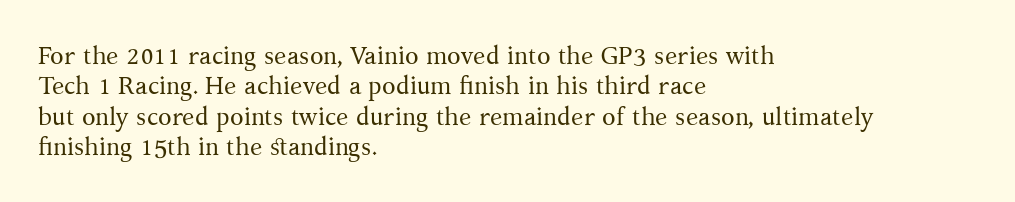
The image shows 25 px text type, upright; set left-aligned, line spacing 1.22x, normal letter spacing, not underlined.
